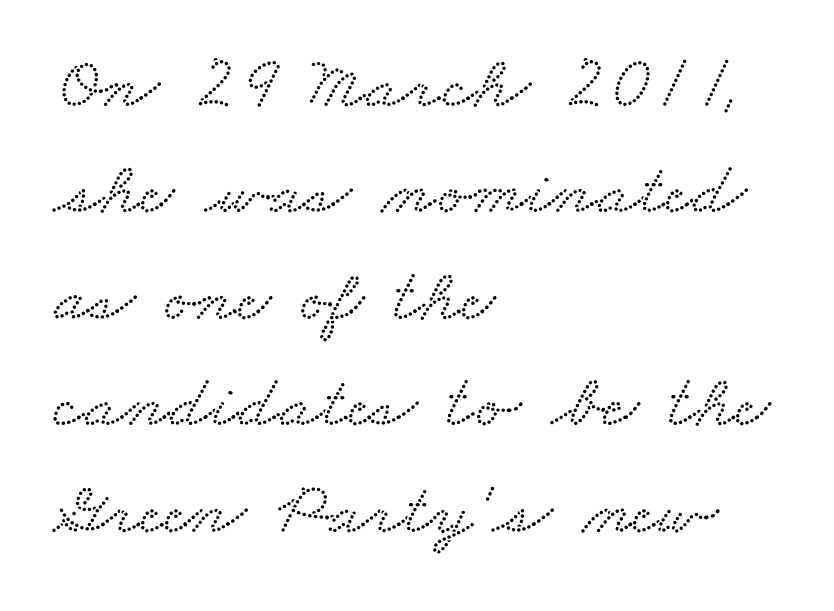
{"serif": "yes", "width": "wide", "stroke_contrast": "low", "x_height": "small", "monospaced": "no", "underline": "no", "align": "left", "line_spacing": "normal", "line_spacing_ratio": 1.4, "letter_spacing": "normal", "letter_spacing_em": 0.0, "glyph_px": 76}
